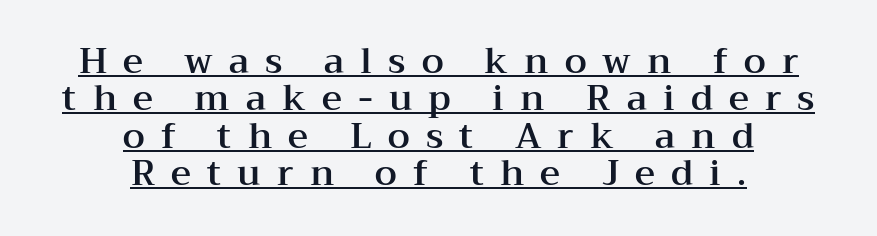
Q: Is the text italic (slanted)? A: No, it is upright.
Q: Is the typeface a serif or a sans-serif typeface? A: Serif.
Q: Is the text underlined? A: Yes.
Q: How is the paragraph aligned? A: Centered.
Q: Is the spacing between letters normal or unusually wide? A: Unusually wide.
Q: Is the spacing between lines tight, normal or loose? A: Tight.
Q: Width (condensed, normal, or wide)? A: Wide.
Q: Stroke contrast? A: Medium.
Q: x-height? A: Medium.
Q: Monospaced? A: No.
